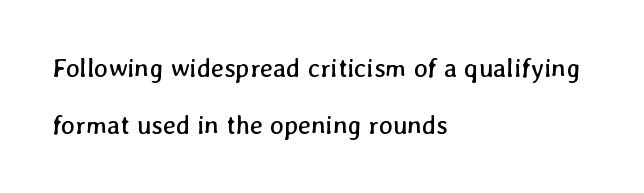
The image shows 26 px text type; set left-aligned, loose line spacing (2.19x), normal letter spacing, not underlined.
